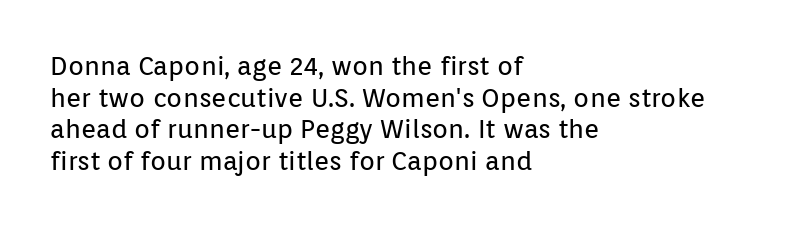
Nope, not italic — everything's standing straight. The font is comparable to plain body text, perhaps lighter. Inter-character spacing is left at the font's built-in metrics. The zone under the glyphs is completely vacant. These lines are set flush left with a ragged right edge.
